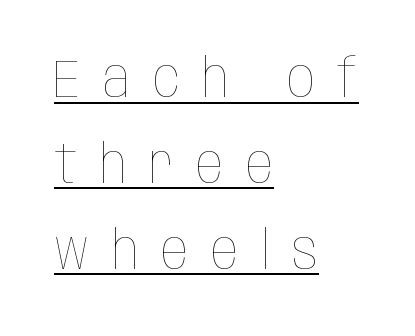
Tracking value appears strongly positive — letters spread wide. Each stroke keeps to a modest, everyday thickness or less. The face used here appears with an underline applied. One glance says typical: line gaps are just what's usual.
